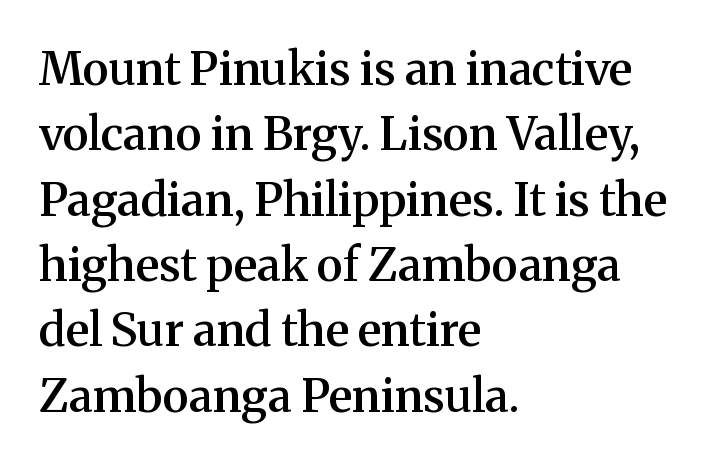
Q: Is the text bold? A: Semi-bold.
Q: Is the text italic (slanted)? A: No, it is upright.
Q: Is the typeface a serif or a sans-serif typeface? A: Serif.
Q: Is the text underlined? A: No.
Q: How is the paragraph aligned? A: Left-aligned.
Q: Is the spacing between letters normal or unusually wide? A: Normal.
Q: Is the spacing between lines tight, normal or loose? A: Normal.
Q: Width (condensed, normal, or wide)? A: Normal.
Q: Stroke contrast? A: Medium.
Q: x-height? A: Medium.
Q: Monospaced? A: No.
